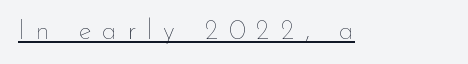
The specimen reads as upright at a glance. Between one letter and the next there's a generous, obvious gap. Is there an underline? Yes — a line sits under the letters. Counters stay open thanks to moderate or lighter strokes.
